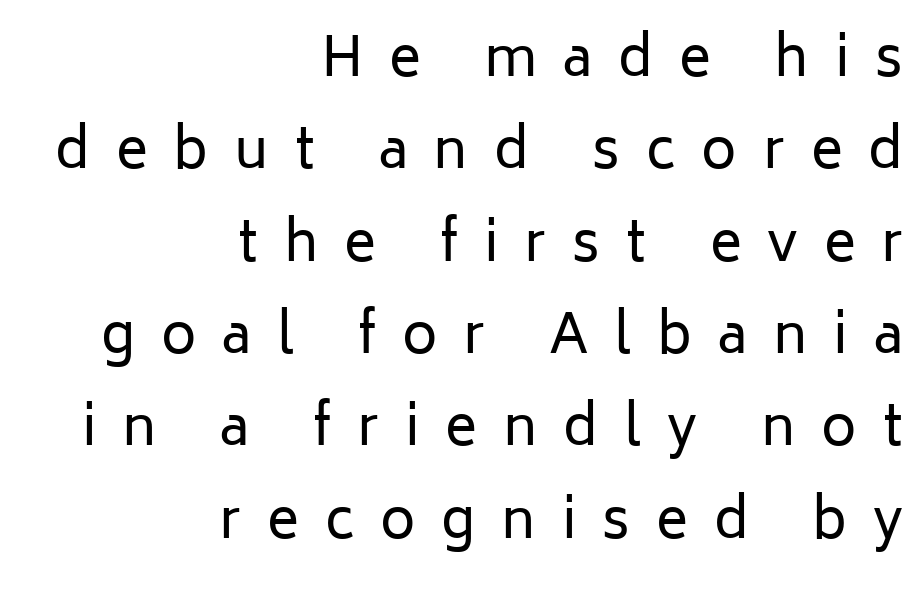
The image shows 54 px regular-weight sans-serif type, upright; set right-aligned, line spacing 1.71x, unusually wide letter spacing (+0.48 em), not underlined; low stroke contrast and a medium x-height.
